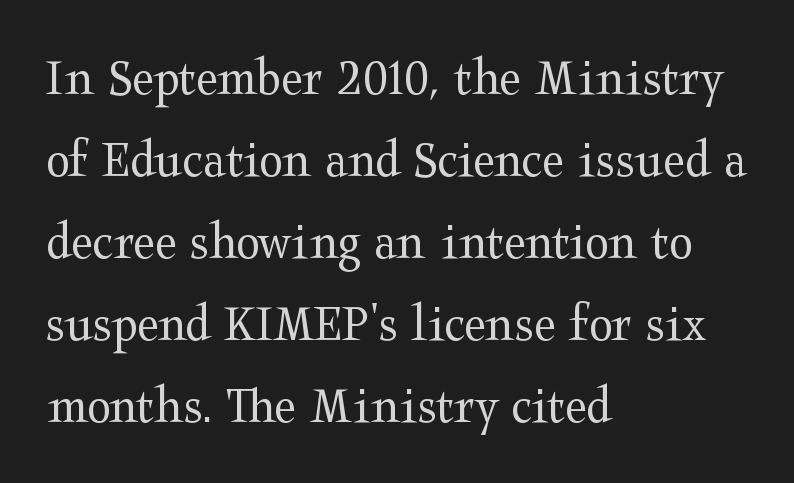
Q: Is the text bold? A: No.
Q: Is the text italic (slanted)? A: No, it is upright.
Q: Is the typeface a serif or a sans-serif typeface? A: Serif.
Q: Is the text underlined? A: No.
Q: How is the paragraph aligned? A: Left-aligned.
Q: Is the spacing between letters normal or unusually wide? A: Normal.
Q: Is the spacing between lines tight, normal or loose? A: Normal.
Q: Width (condensed, normal, or wide)? A: Wide.
Q: Stroke contrast? A: Medium.
Q: x-height? A: Medium.
Q: Monospaced? A: No.
